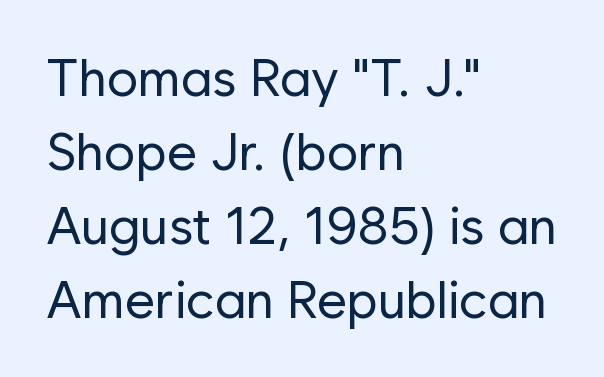
Q: Is the text bold? A: No.
Q: Is the text italic (slanted)? A: No, it is upright.
Q: Is the typeface a serif or a sans-serif typeface? A: Sans-serif.
Q: Is the text underlined? A: No.
Q: How is the paragraph aligned? A: Left-aligned.
Q: Is the spacing between letters normal or unusually wide? A: Normal.
Q: Is the spacing between lines tight, normal or loose? A: Normal.
Q: Width (condensed, normal, or wide)? A: Normal.
Q: Stroke contrast? A: Low.
Q: x-height? A: Medium.
Q: Monospaced? A: No.
